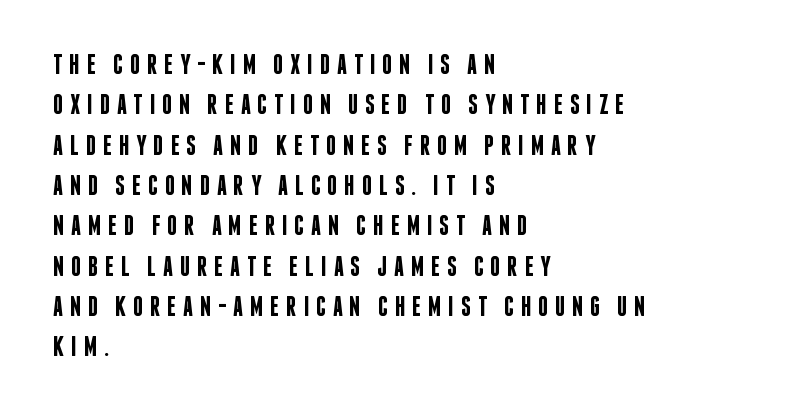
Here the designer chose a conventional face with non-uniform glyph widths. These lines sit exactly where default settings would place them. Anything drawn beneath the words? Only blank space. The sample has been set in demibold, a notch under bold. Compared with a centered layout, this one pins lines to the left instead.
